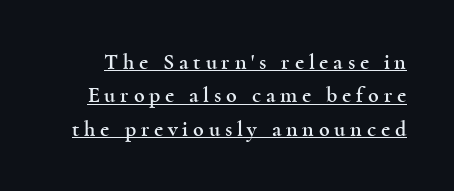
{"italic": "no", "underline": "yes", "line_spacing": "normal", "line_spacing_ratio": 1.52, "letter_spacing": "wide", "letter_spacing_em": 0.22, "glyph_px": 22}
